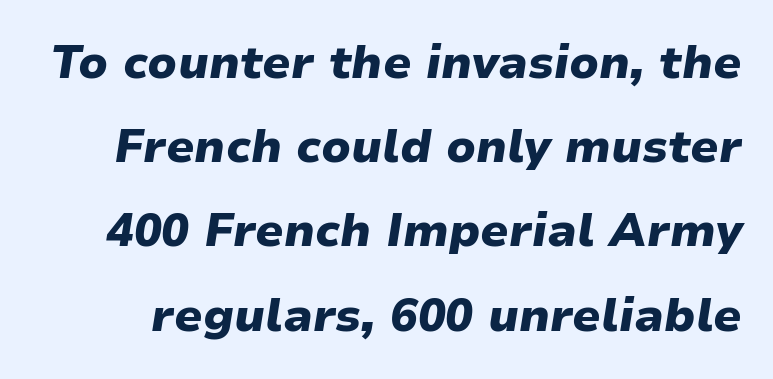
The image shows 46 px heavy type, italic (leaning right); set line spacing 1.83x, normal letter spacing, not underlined; low stroke contrast and a medium x-height.
